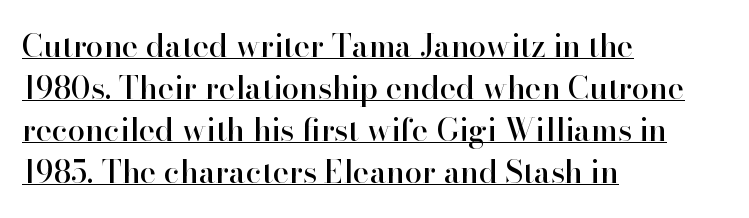
Q: Is the text italic (slanted)? A: No, it is upright.
Q: Is the typeface a serif or a sans-serif typeface? A: Serif.
Q: Is the text underlined? A: Yes.
Q: How is the paragraph aligned? A: Left-aligned.
Q: Is the spacing between letters normal or unusually wide? A: Normal.
Q: Is the spacing between lines tight, normal or loose? A: Normal.
Q: Width (condensed, normal, or wide)? A: Normal.
Q: Stroke contrast? A: High.
Q: x-height? A: Small.
Q: Monospaced? A: No.
